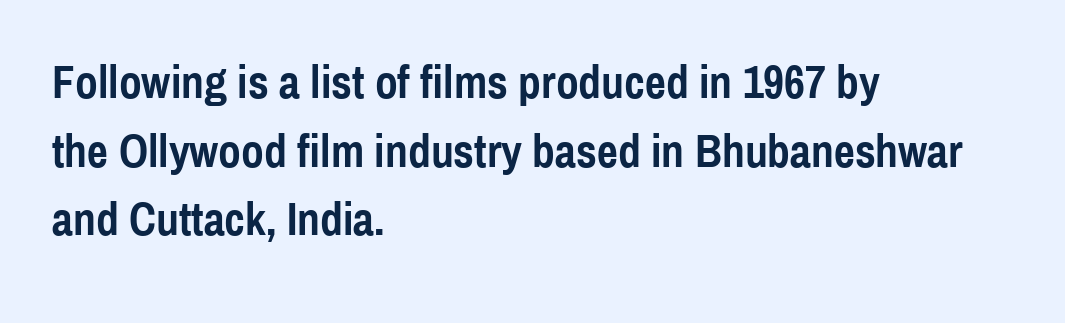
Q: Is the text bold? A: Yes.
Q: Is the text italic (slanted)? A: No, it is upright.
Q: Is the typeface a serif or a sans-serif typeface? A: Sans-serif.
Q: Is the text underlined? A: No.
Q: How is the paragraph aligned? A: Left-aligned.
Q: Is the spacing between letters normal or unusually wide? A: Normal.
Q: Is the spacing between lines tight, normal or loose? A: Normal.
Q: Width (condensed, normal, or wide)? A: Condensed.
Q: x-height? A: Medium.
Q: Monospaced? A: No.
